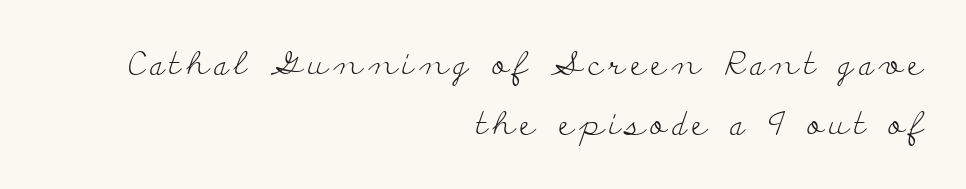
The image shows 32 px light, wide serif type; set right-aligned, line spacing 1.87x, not underlined; low stroke contrast and a small x-height.
